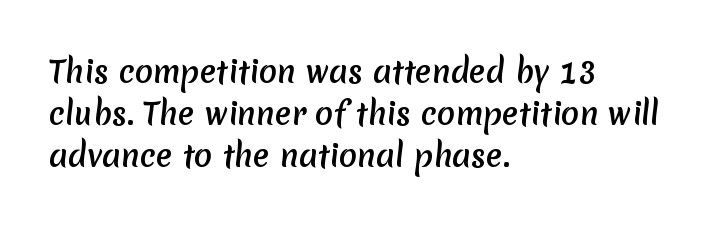
{"serif": "no", "width": "normal", "stroke_contrast": "medium", "x_height": "medium", "monospaced": "no", "underline": "no", "align": "left", "line_spacing": "normal", "line_spacing_ratio": 1.4, "letter_spacing": "normal", "letter_spacing_em": 0.0, "glyph_px": 30}
